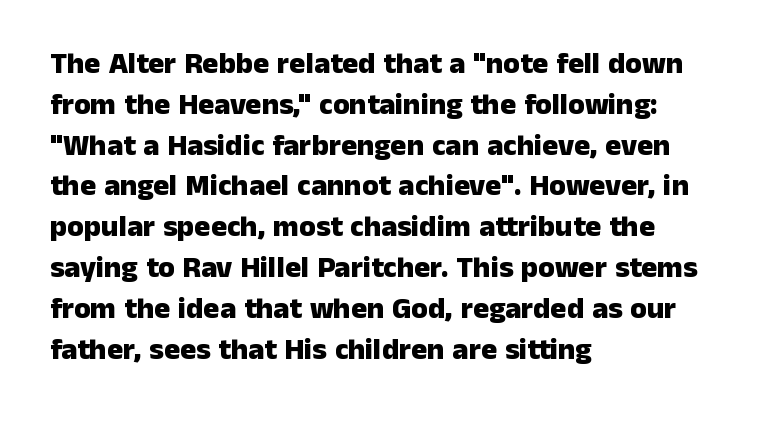
Q: Is the text bold? A: Yes.
Q: Is the text italic (slanted)? A: No, it is upright.
Q: Is the typeface a serif or a sans-serif typeface? A: Sans-serif.
Q: Is the text underlined? A: No.
Q: How is the paragraph aligned? A: Left-aligned.
Q: Is the spacing between letters normal or unusually wide? A: Normal.
Q: Is the spacing between lines tight, normal or loose? A: Normal.
Q: Width (condensed, normal, or wide)? A: Normal.
Q: Stroke contrast? A: Low.
Q: x-height? A: Medium.
Q: Monospaced? A: No.
